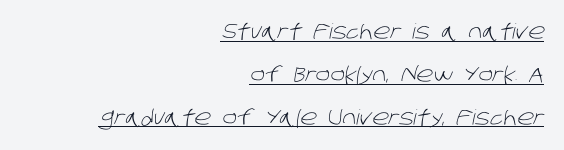
Q: Is the text bold? A: No.
Q: Is the text underlined? A: Yes.
Q: How is the paragraph aligned? A: Right-aligned.
Q: Is the spacing between letters normal or unusually wide? A: Normal.
Q: Is the spacing between lines tight, normal or loose? A: Loose.
